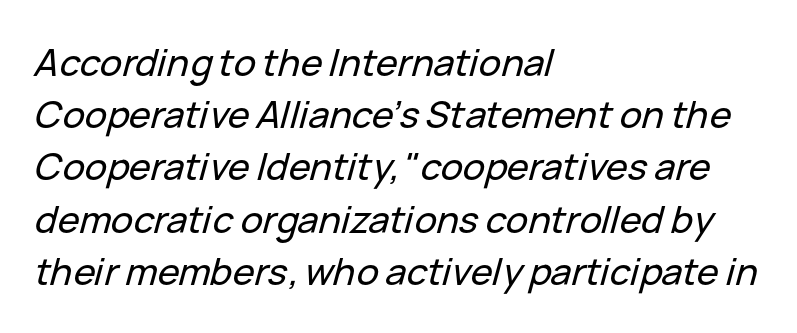
This rendering leaves character spacing at its baseline value. Honestly, there is no underline to notice here at all. Varying glyph widths throughout — classic text-font behaviour. The setting favours the left margin, as ordinary paragraphs usually do. Every character sits at an angle, as italics do.
